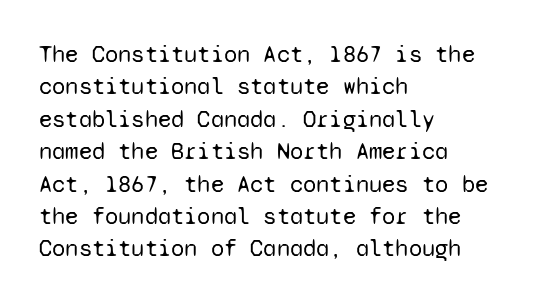
{"italic": "no", "bold": "no", "underline": "no", "align": "left", "line_spacing": "normal", "line_spacing_ratio": 1.35, "letter_spacing": "normal", "letter_spacing_em": 0.0, "glyph_px": 24}
